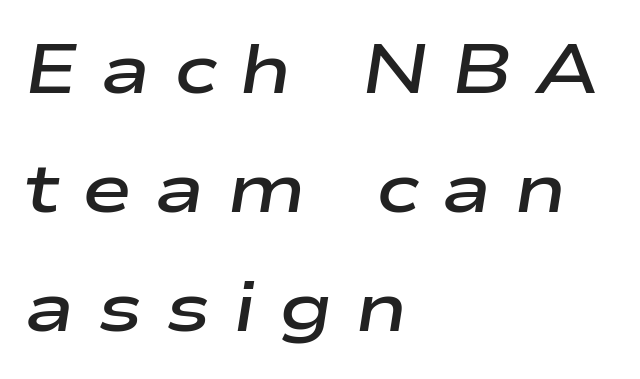
Q: Is the text bold? A: Semi-bold.
Q: Is the text italic (slanted)? A: Yes, it leans right by about 9 degrees.
Q: Is the text underlined? A: No.
Q: How is the paragraph aligned? A: Left-aligned.
Q: Is the spacing between letters normal or unusually wide? A: Unusually wide.
Q: Width (condensed, normal, or wide)? A: Wide.
Q: Stroke contrast? A: Low.
Q: x-height? A: Medium.
Q: Monospaced? A: No.
